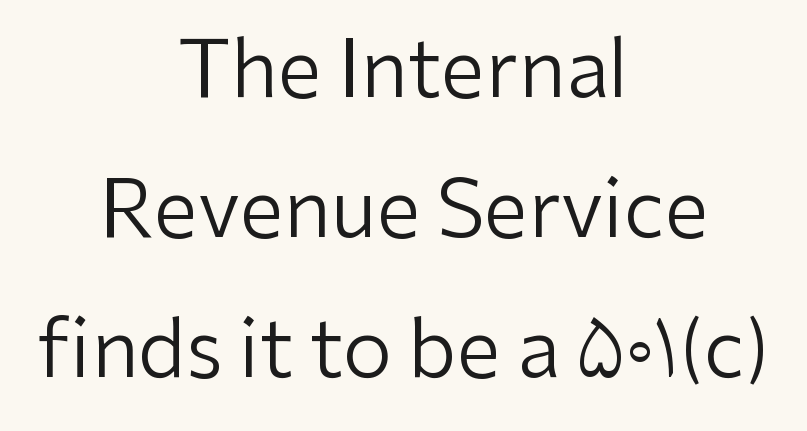
Q: Is the text bold? A: No.
Q: Is the text italic (slanted)? A: No, it is upright.
Q: Is the typeface a serif or a sans-serif typeface? A: Sans-serif.
Q: Is the text underlined? A: No.
Q: How is the paragraph aligned? A: Centered.
Q: Is the spacing between letters normal or unusually wide? A: Normal.
Q: Width (condensed, normal, or wide)? A: Normal.
Q: Stroke contrast? A: Low.
Q: x-height? A: Medium.
Q: Monospaced? A: No.
